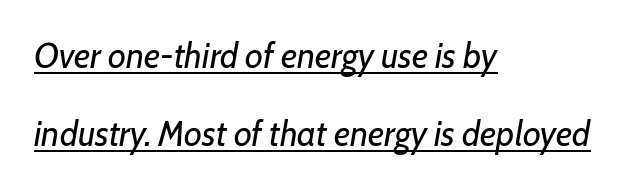
{"italic": "yes", "lean": "right", "slant_degrees": 7, "bold": "no", "weight": "regular", "width": "normal", "stroke_contrast": "low", "x_height": "medium", "monospaced": "no", "underline": "yes", "align": "left", "line_spacing": "loose", "line_spacing_ratio": 2.22, "letter_spacing": "normal", "letter_spacing_em": 0.0, "glyph_px": 35}
